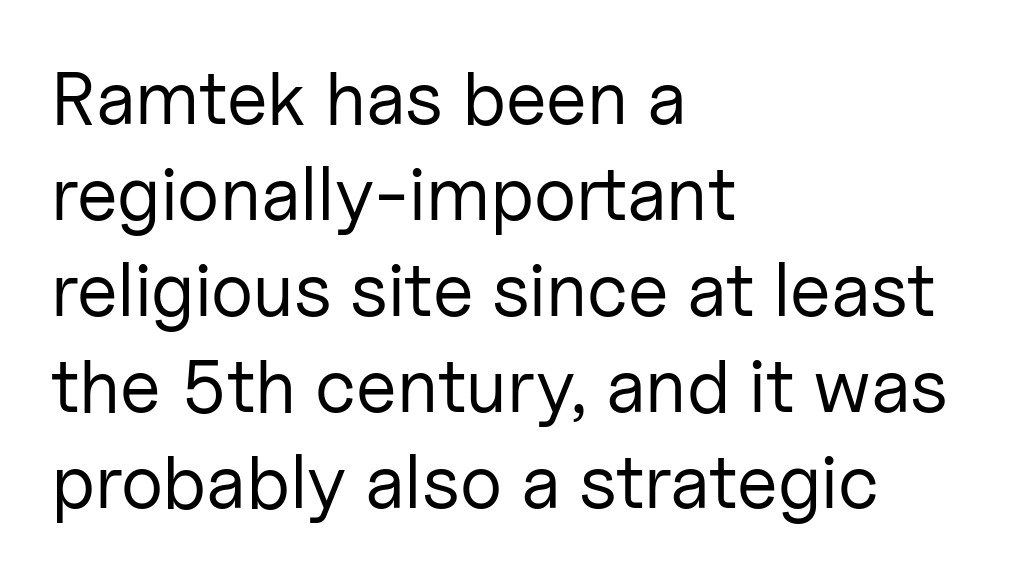
{"serif": "no", "italic": "no", "bold": "no", "weight": "regular", "width": "normal", "stroke_contrast": "low", "x_height": "medium", "monospaced": "no", "underline": "no", "align": "left", "line_spacing": "normal", "line_spacing_ratio": 1.28, "letter_spacing": "normal", "letter_spacing_em": 0.0, "glyph_px": 75}
